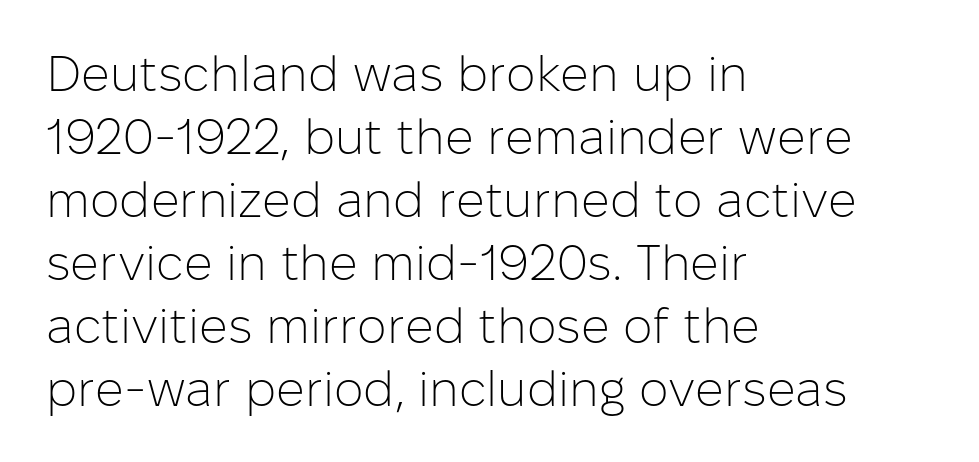
{"serif": "no", "italic": "no", "bold": "no", "weight": "light", "width": "normal", "stroke_contrast": "low", "x_height": "medium", "monospaced": "no", "underline": "no", "align": "left", "line_spacing": "normal", "line_spacing_ratio": 1.26, "letter_spacing": "normal", "letter_spacing_em": 0.0, "glyph_px": 50}
